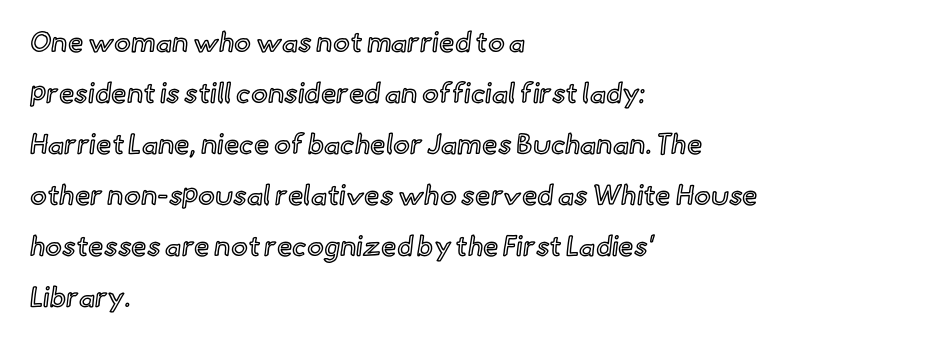
{"width": "normal", "x_height": "small", "monospaced": "no", "underline": "no", "align": "left", "line_spacing_ratio": 1.82, "letter_spacing": "normal", "letter_spacing_em": 0.0, "glyph_px": 28}
